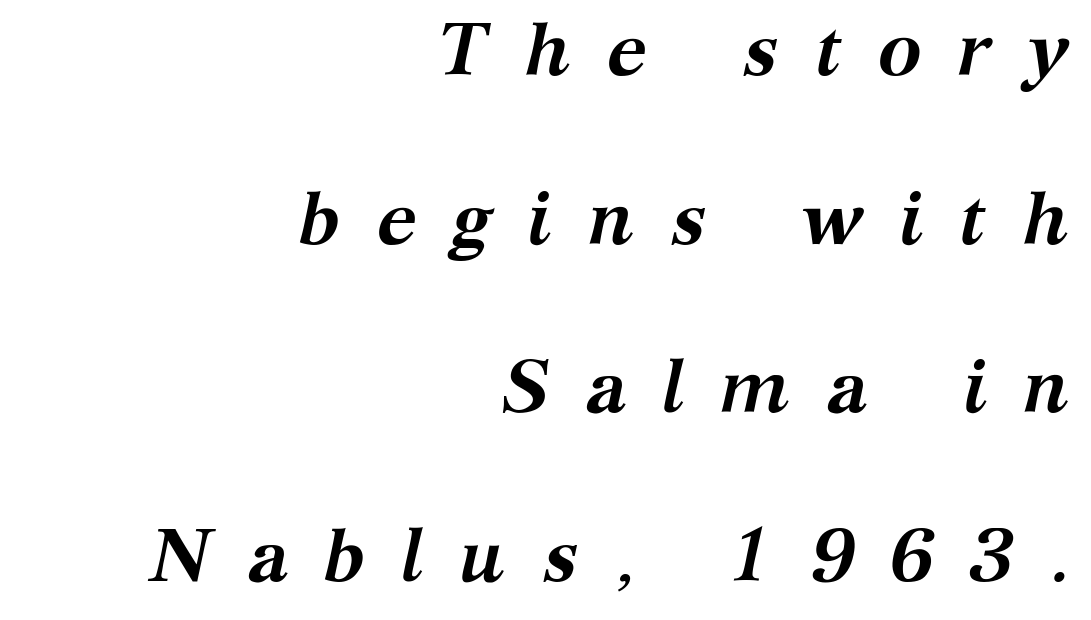
Q: Is the text bold? A: Yes.
Q: Is the text italic (slanted)? A: Yes, it leans right by about 12 degrees.
Q: Is the typeface a serif or a sans-serif typeface? A: Serif.
Q: Is the text underlined? A: No.
Q: How is the paragraph aligned? A: Right-aligned.
Q: Is the spacing between letters normal or unusually wide? A: Unusually wide.
Q: Is the spacing between lines tight, normal or loose? A: Loose.
Q: Width (condensed, normal, or wide)? A: Normal.
Q: Stroke contrast? A: Medium.
Q: x-height? A: Medium.
Q: Monospaced? A: No.
